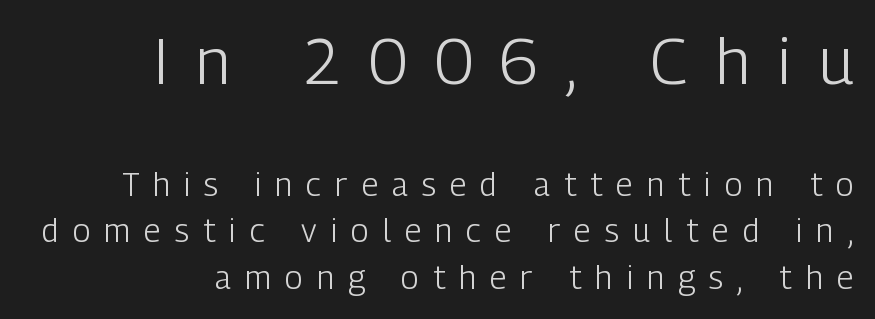
Q: Is the text bold? A: No.
Q: Is the text italic (slanted)? A: No, it is upright.
Q: Is the typeface a serif or a sans-serif typeface? A: Sans-serif.
Q: Is the text underlined? A: No.
Q: How is the paragraph aligned? A: Right-aligned.
Q: Is the spacing between letters normal or unusually wide? A: Unusually wide.
Q: Is the spacing between lines tight, normal or loose? A: Normal.
Q: Which block of text is set in a larger size, the first (top) or the second (bottom)? A: The first (top) one.
Q: Width (condensed, normal, or wide)? A: Condensed.
Q: Stroke contrast? A: Low.
Q: x-height? A: Medium.
Q: Monospaced? A: No.
